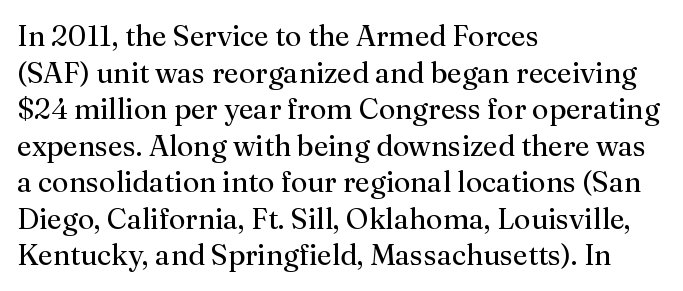
The image shows 29 px regular-weight serif type, upright; set left-aligned, normal line spacing (1.26x), normal letter spacing, not underlined; medium stroke contrast and a medium x-height.
